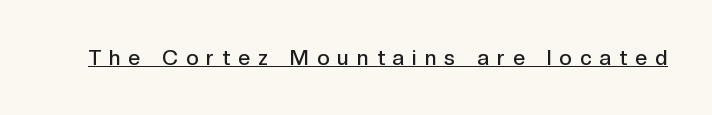
The lettering is marked with a stroke running underneath it. The line texture is sparse and dotted thanks to wide tracking. Does the lettering tilt? It doesn't — this is upright. Notice the strokes are somewhat thickened but not fully heavy: this is a semibold.
